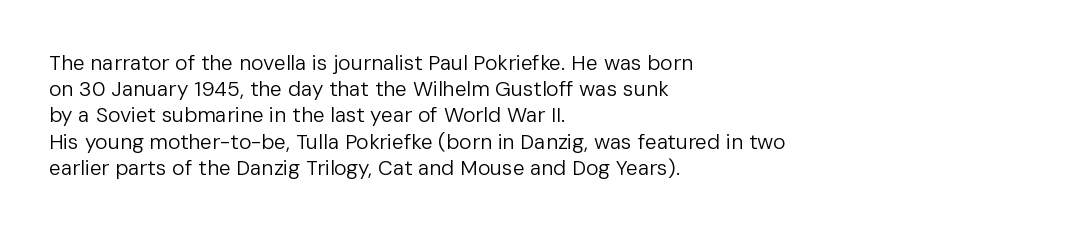
{"italic": "no", "bold": "no", "underline": "no", "align": "left", "line_spacing": "normal", "line_spacing_ratio": 1.25, "letter_spacing": "normal", "letter_spacing_em": 0.0, "glyph_px": 21}
